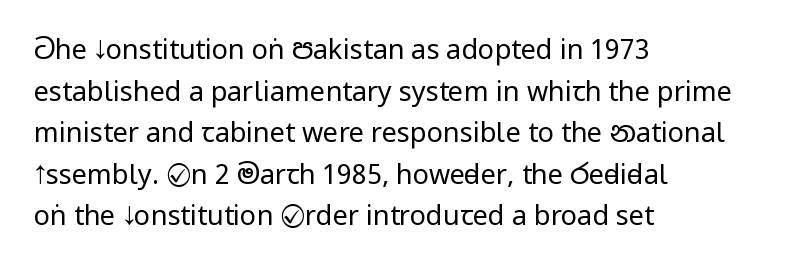
This sample uses an upright cut, with every glyph sitting square on the baseline. Lines of text with bare space underneath. The setting favours the left margin, as ordinary paragraphs usually do. Leading: standard. The typesetting does not lean heavy: it is not bold. You could call the tracking neutral — neither tight nor loose.
